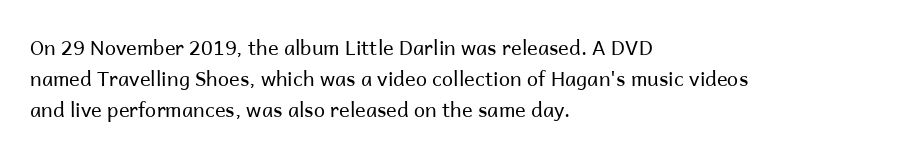
Q: Is the text bold? A: No.
Q: Is the text italic (slanted)? A: No, it is upright.
Q: Is the text underlined? A: No.
Q: How is the paragraph aligned? A: Left-aligned.
Q: Is the spacing between letters normal or unusually wide? A: Normal.
Q: Is the spacing between lines tight, normal or loose? A: Normal.
